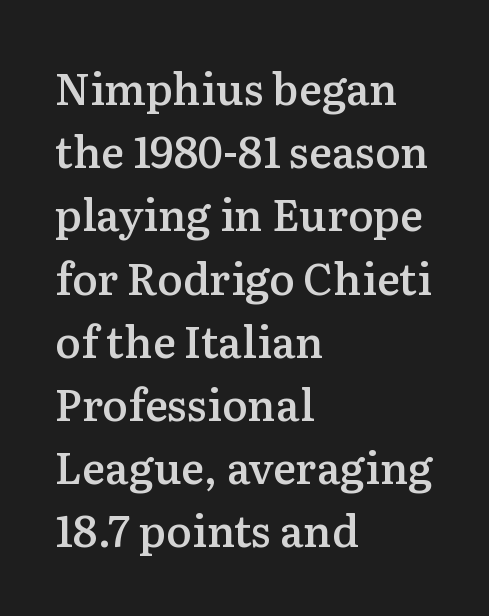
Q: Is the text bold? A: Semi-bold.
Q: Is the text italic (slanted)? A: No, it is upright.
Q: Is the typeface a serif or a sans-serif typeface? A: Serif.
Q: Is the text underlined? A: No.
Q: How is the paragraph aligned? A: Left-aligned.
Q: Is the spacing between letters normal or unusually wide? A: Normal.
Q: Is the spacing between lines tight, normal or loose? A: Normal.
Q: Width (condensed, normal, or wide)? A: Normal.
Q: Stroke contrast? A: Medium.
Q: x-height? A: Medium.
Q: Monospaced? A: No.
